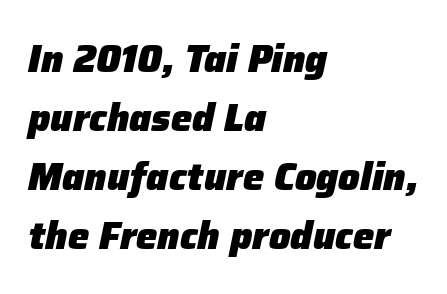
{"italic": "yes", "lean": "right", "slant_degrees": 12, "bold": "yes", "weight": "heavy", "width": "normal", "stroke_contrast": "low", "x_height": "medium", "monospaced": "no", "underline": "no", "align": "left", "line_spacing": "normal", "line_spacing_ratio": 1.55, "letter_spacing": "normal", "letter_spacing_em": 0.0, "glyph_px": 38}
